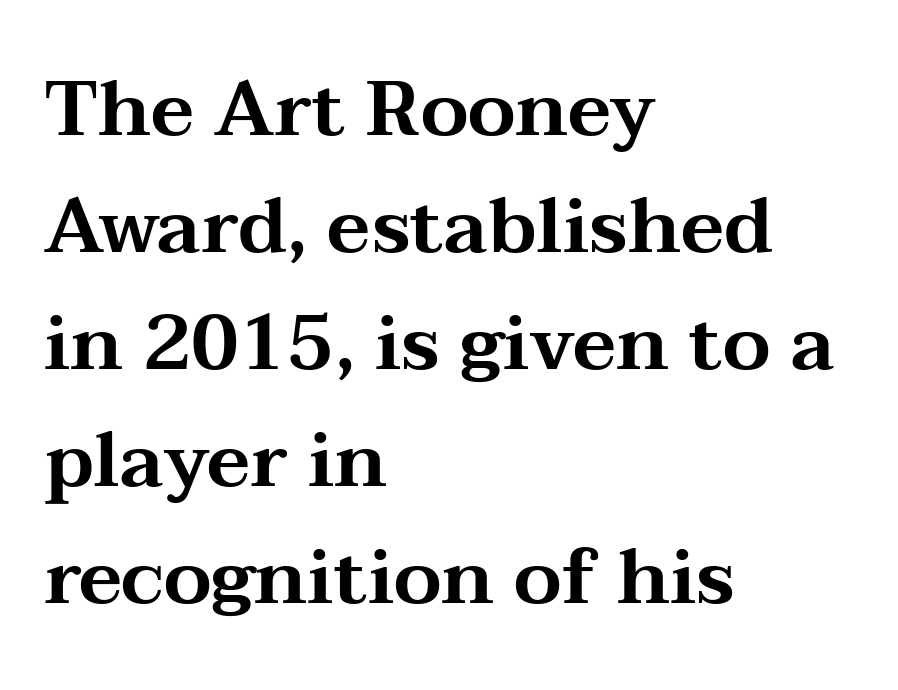
Q: Is the text italic (slanted)? A: No, it is upright.
Q: Is the typeface a serif or a sans-serif typeface? A: Serif.
Q: Is the text underlined? A: No.
Q: How is the paragraph aligned? A: Left-aligned.
Q: Is the spacing between letters normal or unusually wide? A: Normal.
Q: Is the spacing between lines tight, normal or loose? A: Normal.
Q: Width (condensed, normal, or wide)? A: Wide.
Q: Stroke contrast? A: Medium.
Q: x-height? A: Medium.
Q: Monospaced? A: No.
